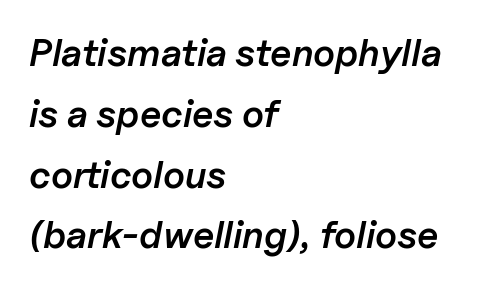
{"italic": "yes", "lean": "right", "slant_degrees": 11, "bold": "semi", "weight": "semibold", "width": "normal", "stroke_contrast": "low", "x_height": "medium", "monospaced": "no", "underline": "no", "align": "left", "line_spacing": "normal", "line_spacing_ratio": 1.6, "letter_spacing": "normal", "letter_spacing_em": 0.0, "glyph_px": 38}
